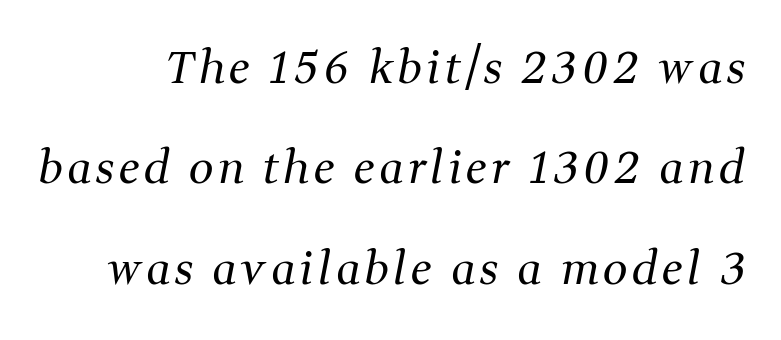
{"serif": "yes", "italic": "yes", "lean": "right", "slant_degrees": 11, "bold": "no", "weight": "regular", "width": "normal", "stroke_contrast": "medium", "x_height": "medium", "monospaced": "no", "underline": "no", "line_spacing": "loose", "line_spacing_ratio": 2.28, "glyph_px": 44}
